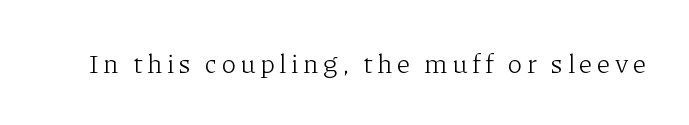
{"italic": "no", "bold": "no", "underline": "no", "glyph_px": 27}
